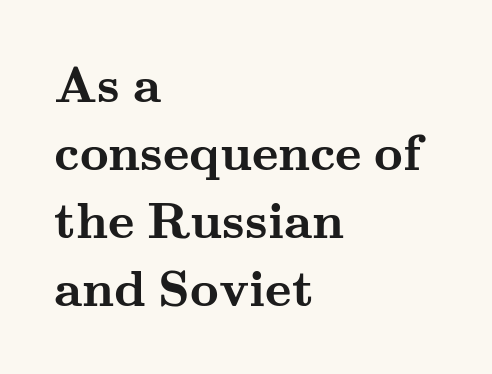
Q: Is the text bold? A: Yes.
Q: Is the text italic (slanted)? A: No, it is upright.
Q: Is the typeface a serif or a sans-serif typeface? A: Serif.
Q: Is the text underlined? A: No.
Q: How is the paragraph aligned? A: Left-aligned.
Q: Is the spacing between letters normal or unusually wide? A: Normal.
Q: Is the spacing between lines tight, normal or loose? A: Normal.
Q: Width (condensed, normal, or wide)? A: Wide.
Q: Stroke contrast? A: Medium.
Q: x-height? A: Small.
Q: Monospaced? A: No.
